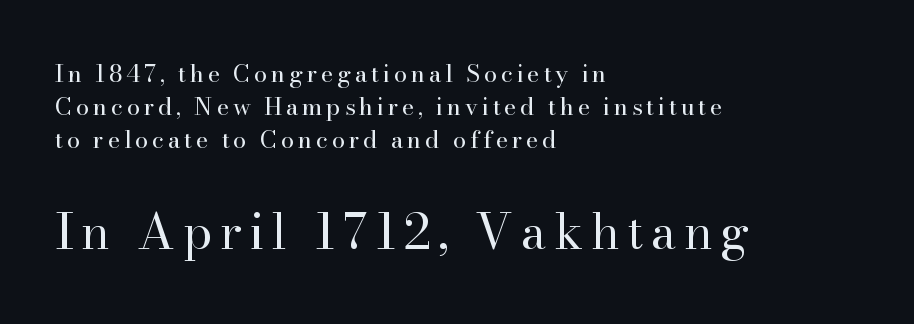
The image shows 49 px regular-weight serif type, upright; set left-aligned, normal line spacing (1.37x), not underlined; the second (bottom) block is 2.04x larger; high stroke contrast and a small x-height.
